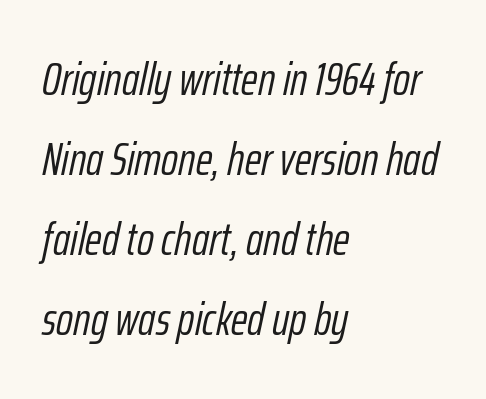
The image shows 46 px light, condensed type, italic (leaning right); set left-aligned, line spacing 1.74x, normal letter spacing, not underlined; low stroke contrast and a medium x-height.
